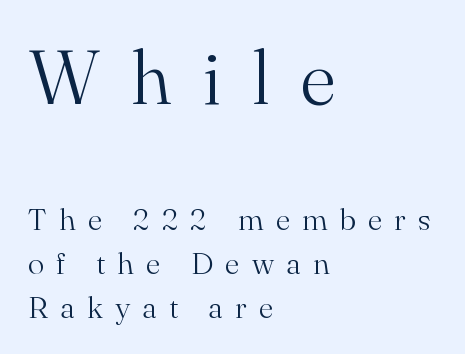
Whoever set this chose a conventional vertical rhythm. Note: larger setting up top, smaller setting below. Here the designer chose a conventional face with non-uniform glyph widths. Stroke thickness stays within the range of a standard reading face or lighter.
